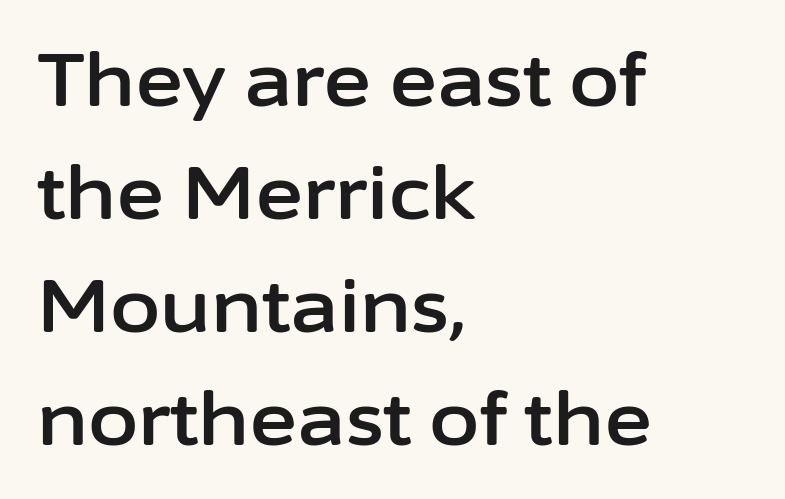
{"serif": "no", "italic": "no", "width": "normal", "stroke_contrast": "low", "x_height": "medium", "monospaced": "no", "underline": "no", "align": "left", "line_spacing": "normal", "line_spacing_ratio": 1.55, "letter_spacing": "normal", "letter_spacing_em": 0.0, "glyph_px": 73}
